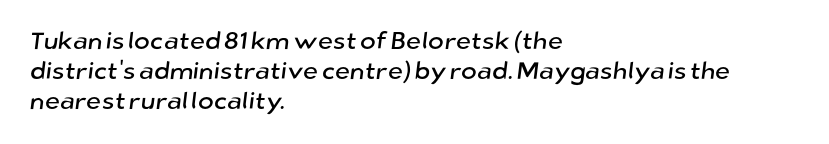
Each new line begins a customary step beneath the previous one. This rendering features lettering with no underline. This rendering uses left alignment, leaving the right contour irregular. How are the letters spaced? Ordinarily, with no added tracking.
